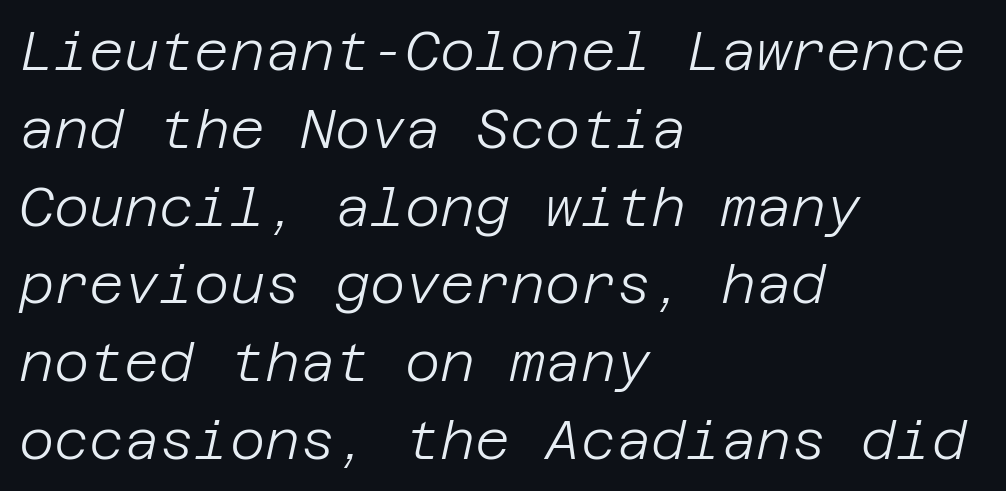
The image shows 54 px light type, italic (leaning right); set left-aligned, normal line spacing (1.44x), normal letter spacing, not underlined; low stroke contrast and a large x-height.
